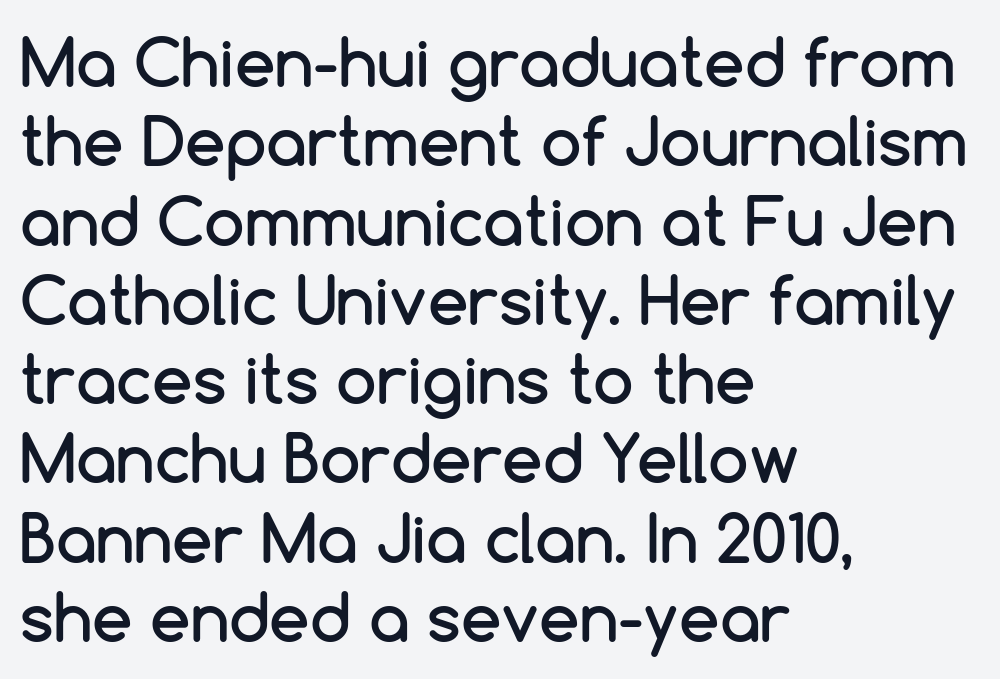
Q: Is the text italic (slanted)? A: No, it is upright.
Q: Is the typeface a serif or a sans-serif typeface? A: Sans-serif.
Q: Is the text underlined? A: No.
Q: How is the paragraph aligned? A: Left-aligned.
Q: Is the spacing between letters normal or unusually wide? A: Normal.
Q: Width (condensed, normal, or wide)? A: Normal.
Q: Stroke contrast? A: Low.
Q: x-height? A: Medium.
Q: Monospaced? A: No.
